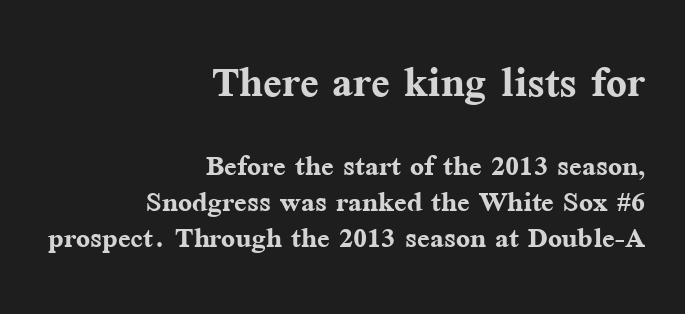
The image shows 55 px semibold serif type, upright; set right-aligned, tight line spacing (0.97x), normal letter spacing, not underlined; the first (top) block is 1.49x larger; medium stroke contrast and a medium x-height.
